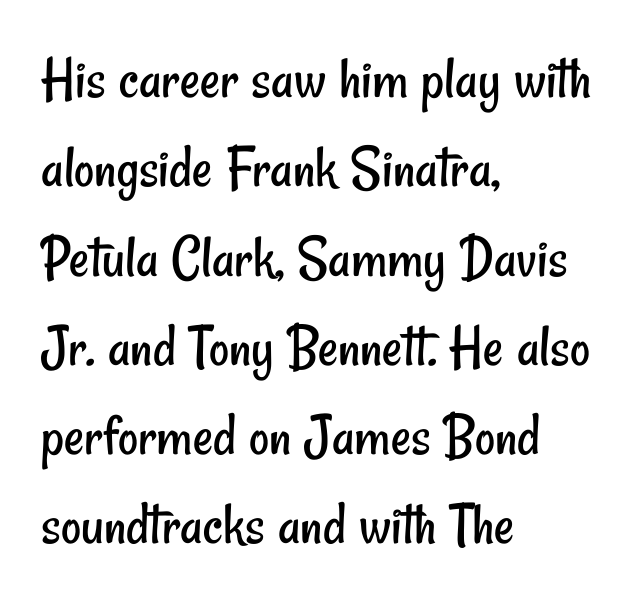
The image shows 62 px regular-weight, condensed sans-serif type; set left-aligned, normal line spacing (1.44x), normal letter spacing, not underlined; low stroke contrast and a small x-height.
